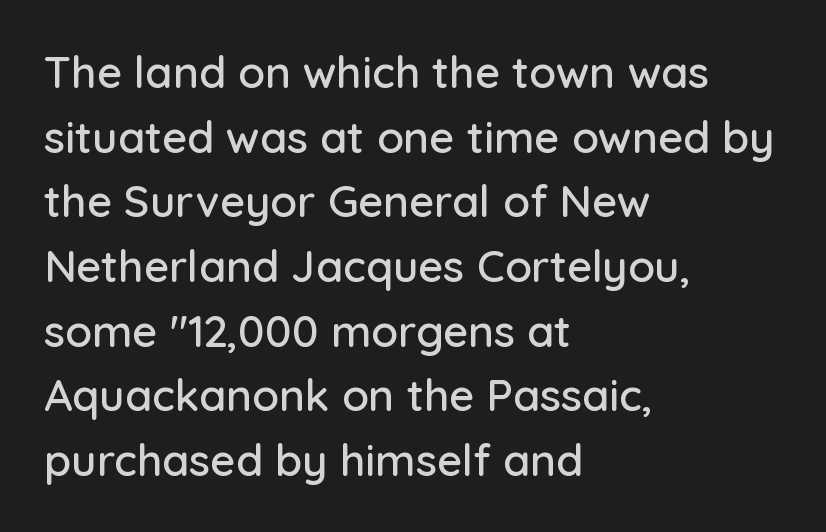
{"serif": "no", "italic": "no", "width": "normal", "stroke_contrast": "low", "x_height": "medium", "monospaced": "no", "underline": "no", "align": "left", "line_spacing": "normal", "line_spacing_ratio": 1.47, "letter_spacing": "normal", "letter_spacing_em": 0.0, "glyph_px": 44}
